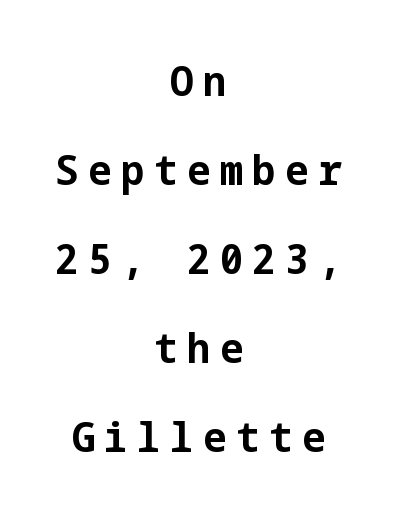
You can tell it's not italic because the verticals are truly vertical. Anything drawn beneath the words? Only blank space. Teacher's note: observe the equal gaps on both sides — that is centered alignment. Honestly, the rows look like they've been pulled way apart. Display-style spreading of the glyphs; the letterfit is very open. The font is running at its bold setting.
